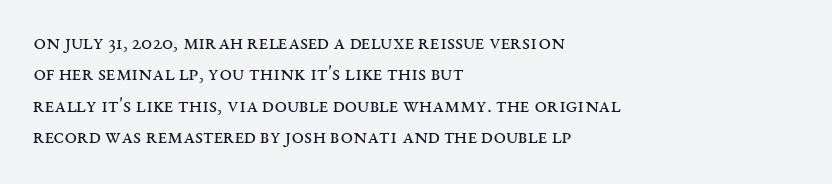
The line-height multiplier appears to be the usual default. The ragged edge is on the right, which tells us the setting is flush left. A typesetter would mark this as roman, not italic. This sample uses plain, unmodified letter spacing. No letter is thick-stroked: the sample isn't bold.
